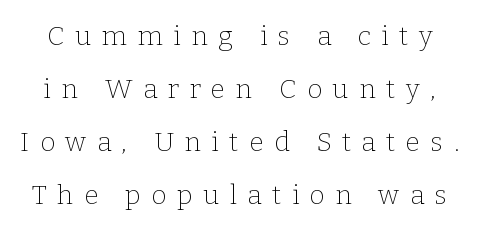
Posture: vertical. The cut favours lightness, reaching ordinary text weight at its darkest. This rendering widens character spacing well past its baseline value. Glance below the letters and you will spot only blank space. If you measured baseline to baseline, you'd find a long distance.
